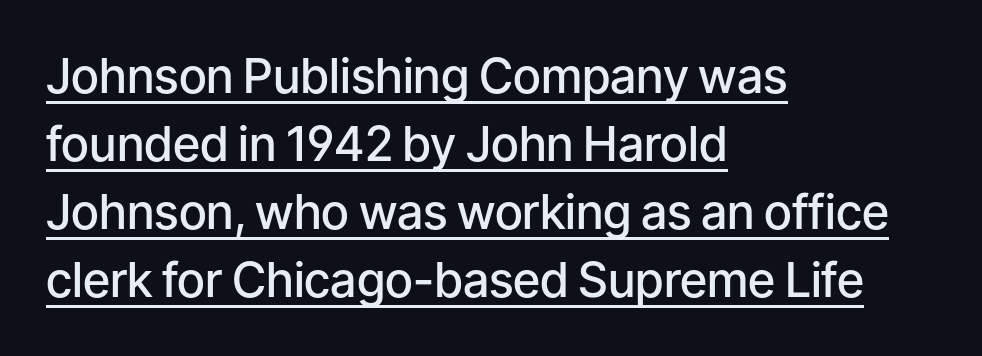
{"serif": "no", "italic": "no", "bold": "semi", "weight": "semibold", "width": "normal", "stroke_contrast": "low", "x_height": "medium", "monospaced": "no", "underline": "yes", "align": "left", "line_spacing": "normal", "line_spacing_ratio": 1.42, "letter_spacing": "normal", "letter_spacing_em": 0.0, "glyph_px": 48}
